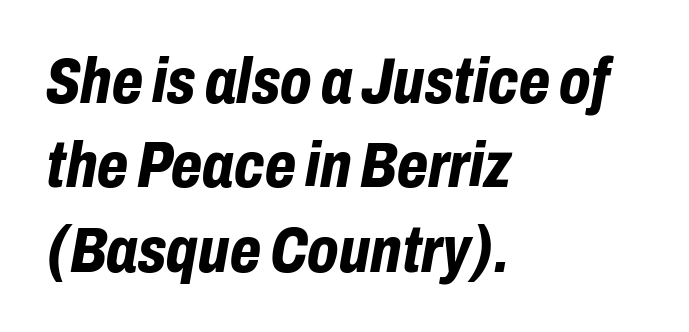
Q: Is the text bold? A: Yes.
Q: Is the text italic (slanted)? A: Yes, it leans right by about 10 degrees.
Q: Is the text underlined? A: No.
Q: How is the paragraph aligned? A: Left-aligned.
Q: Is the spacing between letters normal or unusually wide? A: Normal.
Q: Is the spacing between lines tight, normal or loose? A: Normal.
Q: Width (condensed, normal, or wide)? A: Condensed.
Q: Stroke contrast? A: Low.
Q: x-height? A: Medium.
Q: Monospaced? A: No.
